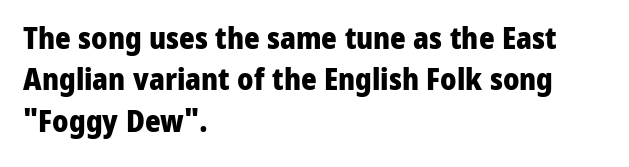
Q: Is the text bold? A: Yes.
Q: Is the text italic (slanted)? A: No, it is upright.
Q: Is the typeface a serif or a sans-serif typeface? A: Sans-serif.
Q: Is the text underlined? A: No.
Q: How is the paragraph aligned? A: Left-aligned.
Q: Is the spacing between letters normal or unusually wide? A: Normal.
Q: Is the spacing between lines tight, normal or loose? A: Normal.
Q: Width (condensed, normal, or wide)? A: Normal.
Q: Stroke contrast? A: Low.
Q: x-height? A: Medium.
Q: Monospaced? A: No.
